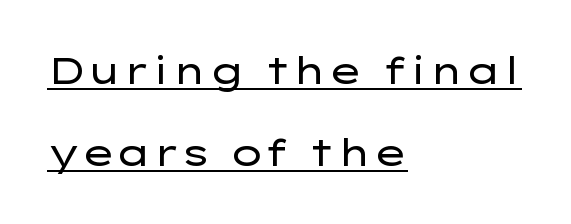
The image shows 37 px regular-weight, wide sans-serif type, upright; set left-aligned, loose line spacing (2.22x), normal letter spacing, underlined; low stroke contrast and a medium x-height.
